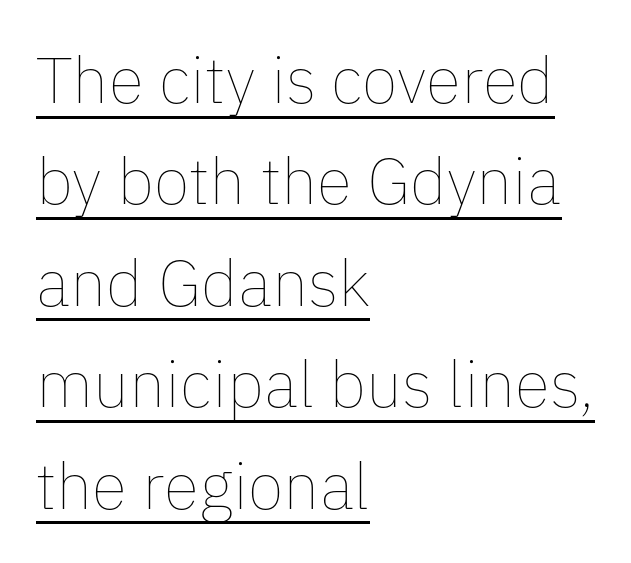
Q: Is the text bold? A: No.
Q: Is the text italic (slanted)? A: No, it is upright.
Q: Is the text underlined? A: Yes.
Q: How is the paragraph aligned? A: Left-aligned.
Q: Is the spacing between letters normal or unusually wide? A: Normal.
Q: Is the spacing between lines tight, normal or loose? A: Normal.
Q: Width (condensed, normal, or wide)? A: Normal.
Q: Stroke contrast? A: Low.
Q: x-height? A: Medium.
Q: Monospaced? A: No.
